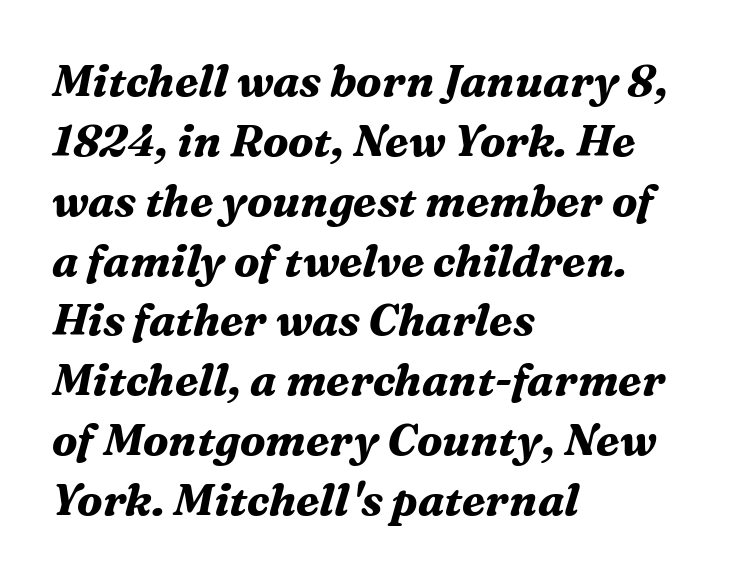
Q: Is the text bold? A: Yes.
Q: Is the text italic (slanted)? A: Yes, it leans right by about 16 degrees.
Q: Is the typeface a serif or a sans-serif typeface? A: Serif.
Q: Is the text underlined? A: No.
Q: How is the paragraph aligned? A: Left-aligned.
Q: Is the spacing between letters normal or unusually wide? A: Normal.
Q: Is the spacing between lines tight, normal or loose? A: Normal.
Q: Width (condensed, normal, or wide)? A: Normal.
Q: Stroke contrast? A: Medium.
Q: x-height? A: Medium.
Q: Monospaced? A: No.
